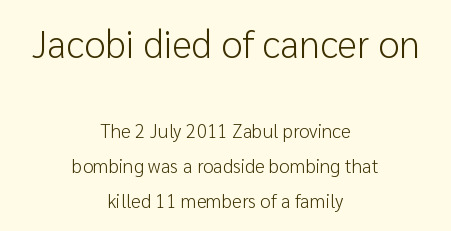
Q: Is the text bold? A: No.
Q: Is the text italic (slanted)? A: No, it is upright.
Q: Is the typeface a serif or a sans-serif typeface? A: Sans-serif.
Q: Is the text underlined? A: No.
Q: How is the paragraph aligned? A: Centered.
Q: Is the spacing between letters normal or unusually wide? A: Normal.
Q: Which block of text is set in a larger size, the first (top) or the second (bottom)? A: The first (top) one.
Q: Width (condensed, normal, or wide)? A: Normal.
Q: Stroke contrast? A: Low.
Q: x-height? A: Medium.
Q: Monospaced? A: No.
